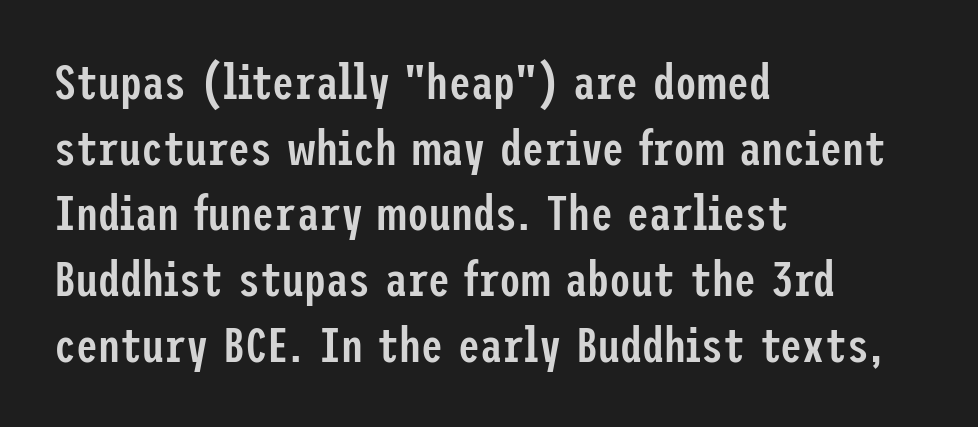
Q: Is the text bold? A: Semi-bold.
Q: Is the text italic (slanted)? A: No, it is upright.
Q: Is the typeface a serif or a sans-serif typeface? A: Sans-serif.
Q: Is the text underlined? A: No.
Q: How is the paragraph aligned? A: Left-aligned.
Q: Is the spacing between letters normal or unusually wide? A: Normal.
Q: Is the spacing between lines tight, normal or loose? A: Normal.
Q: Width (condensed, normal, or wide)? A: Condensed.
Q: Stroke contrast? A: Low.
Q: x-height? A: Medium.
